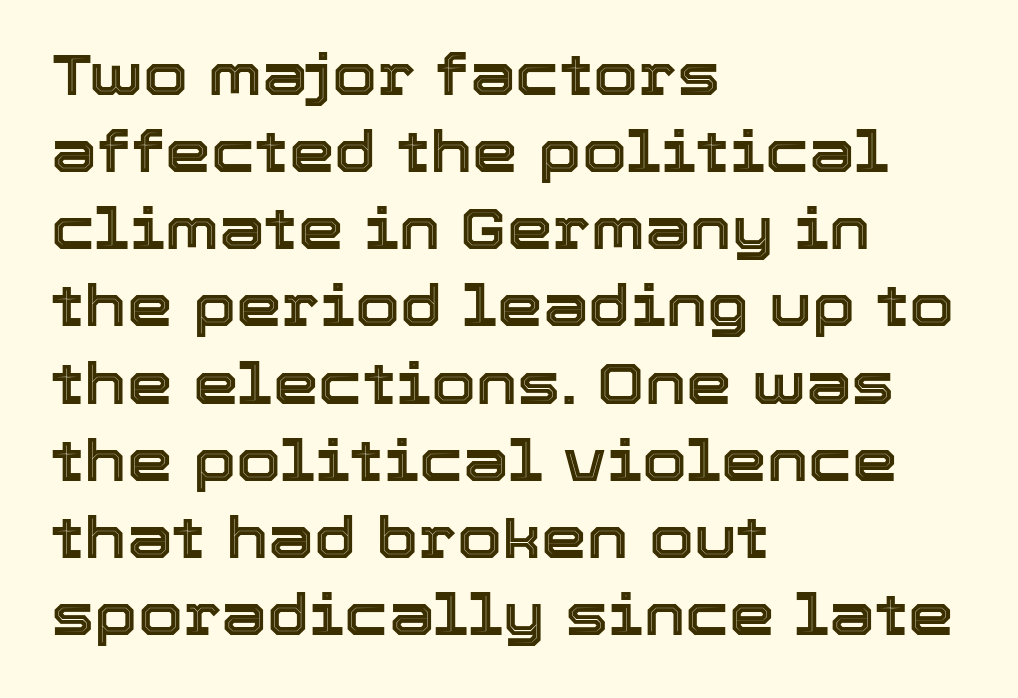
{"italic": "no", "width": "normal", "x_height": "medium", "monospaced": "no", "underline": "no", "align": "left", "line_spacing": "normal", "line_spacing_ratio": 1.33, "letter_spacing": "normal", "letter_spacing_em": 0.0, "glyph_px": 58}
